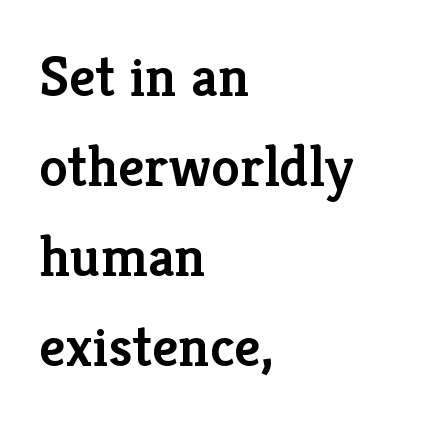
Each letter's strokes conclude with small projecting serifs. Characters follow at the spacing the type designer built in. Quick note: interline space is typical. Look at the stroke-to-counter ratio: somewhat heavy, a semibold. Every character sits straight up, as roman type does. The gap between lines stays unmarked.
